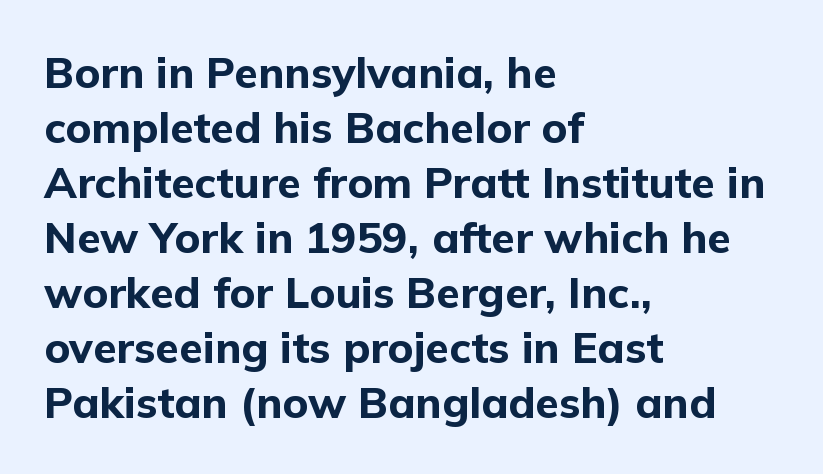
Q: Is the text bold? A: Yes.
Q: Is the text italic (slanted)? A: No, it is upright.
Q: Is the typeface a serif or a sans-serif typeface? A: Sans-serif.
Q: Is the text underlined? A: No.
Q: How is the paragraph aligned? A: Left-aligned.
Q: Is the spacing between letters normal or unusually wide? A: Normal.
Q: Is the spacing between lines tight, normal or loose? A: Normal.
Q: Width (condensed, normal, or wide)? A: Normal.
Q: Stroke contrast? A: Low.
Q: x-height? A: Medium.
Q: Monospaced? A: No.
